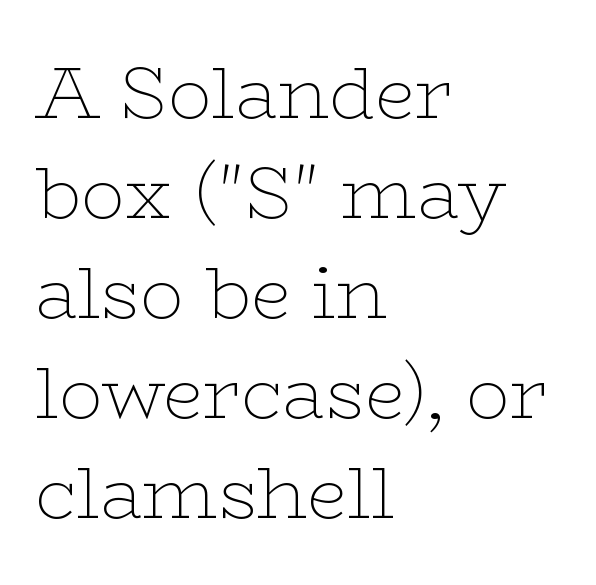
{"serif": "yes", "italic": "no", "bold": "no", "weight": "thin", "width": "wide", "stroke_contrast": "low", "x_height": "medium", "monospaced": "no", "underline": "no", "align": "left", "line_spacing": "normal", "line_spacing_ratio": 1.37, "letter_spacing": "normal", "letter_spacing_em": 0.0, "glyph_px": 73}
